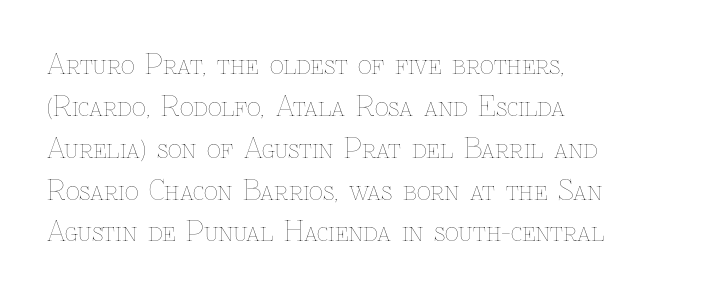
Q: Is the text bold? A: No.
Q: Is the text italic (slanted)? A: No, it is upright.
Q: Is the text underlined? A: No.
Q: How is the paragraph aligned? A: Left-aligned.
Q: Is the spacing between letters normal or unusually wide? A: Normal.
Q: Is the spacing between lines tight, normal or loose? A: Normal.
